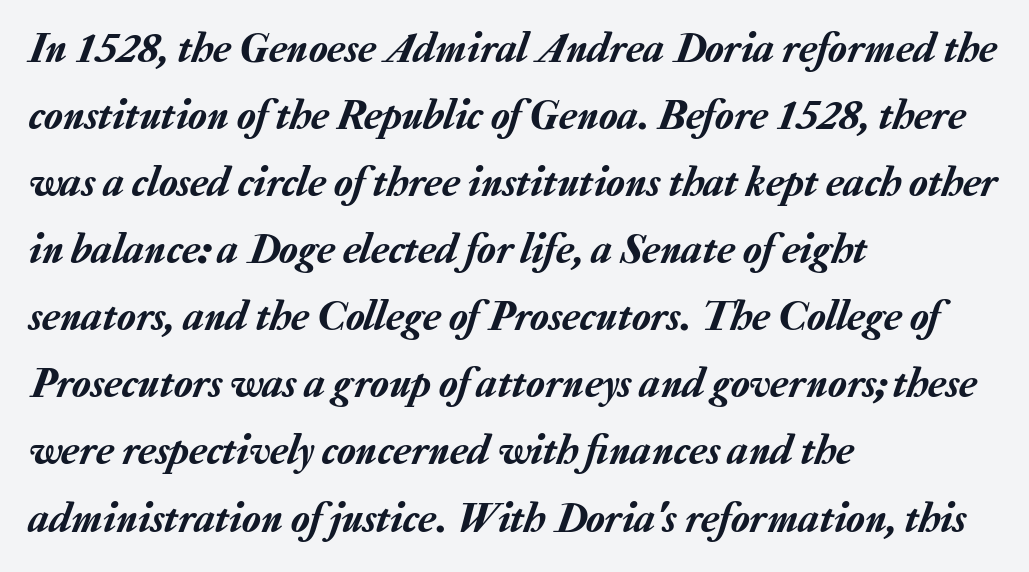
{"italic": "yes", "lean": "right", "slant_degrees": 20, "width": "normal", "stroke_contrast": "low", "x_height": "medium", "monospaced": "no", "underline": "no", "align": "left", "line_spacing": "normal", "line_spacing_ratio": 1.56, "letter_spacing": "normal", "letter_spacing_em": 0.0, "glyph_px": 43}
